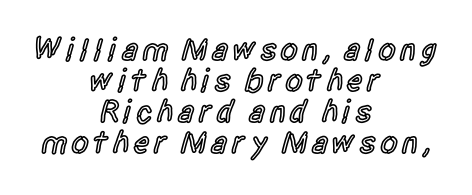
{"serif": "no", "bold": "semi", "weight": "semibold", "width": "condensed", "x_height": "large", "monospaced": "no", "underline": "no", "align": "center", "line_spacing": "tight", "line_spacing_ratio": 0.97, "glyph_px": 32}
